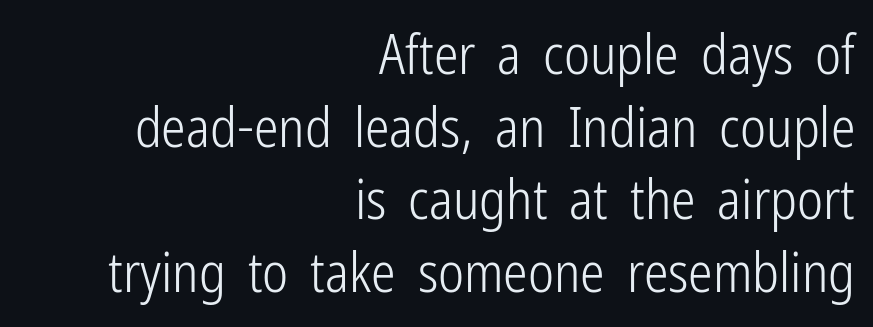
The image shows 55 px light, condensed sans-serif type, upright; set right-aligned, normal line spacing (1.32x), normal letter spacing, not underlined; low stroke contrast and a medium x-height.
